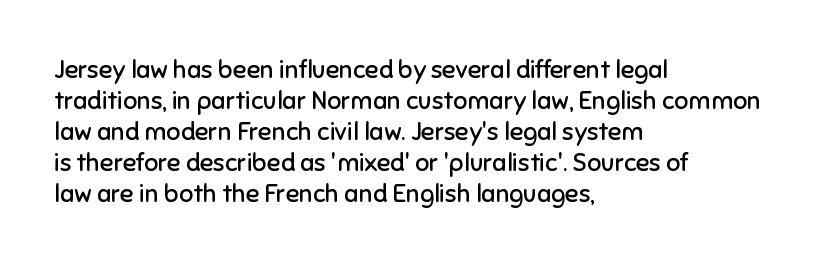
{"italic": "no", "bold": "no", "underline": "no", "align": "left", "line_spacing_ratio": 1.24, "letter_spacing": "normal", "letter_spacing_em": 0.0, "glyph_px": 25}
